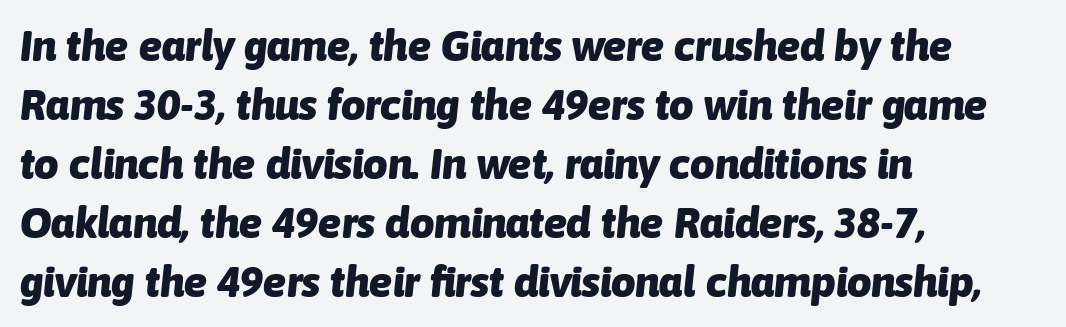
Q: Is the text bold? A: Yes.
Q: Is the text italic (slanted)? A: Yes, it leans right by about 6 degrees.
Q: Is the text underlined? A: No.
Q: How is the paragraph aligned? A: Left-aligned.
Q: Is the spacing between letters normal or unusually wide? A: Normal.
Q: Is the spacing between lines tight, normal or loose? A: Normal.
Q: Width (condensed, normal, or wide)? A: Normal.
Q: Stroke contrast? A: Low.
Q: x-height? A: Medium.
Q: Monospaced? A: No.
